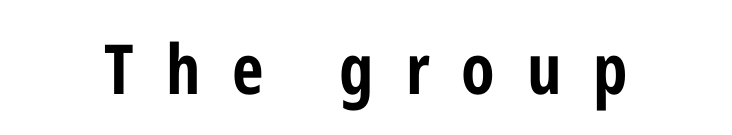
Q: Is the text bold? A: Yes.
Q: Is the text italic (slanted)? A: No, it is upright.
Q: Is the typeface a serif or a sans-serif typeface? A: Sans-serif.
Q: Is the text underlined? A: No.
Q: Is the spacing between letters normal or unusually wide? A: Unusually wide.
Q: Width (condensed, normal, or wide)? A: Condensed.
Q: Stroke contrast? A: Low.
Q: x-height? A: Medium.
Q: Monospaced? A: No.
